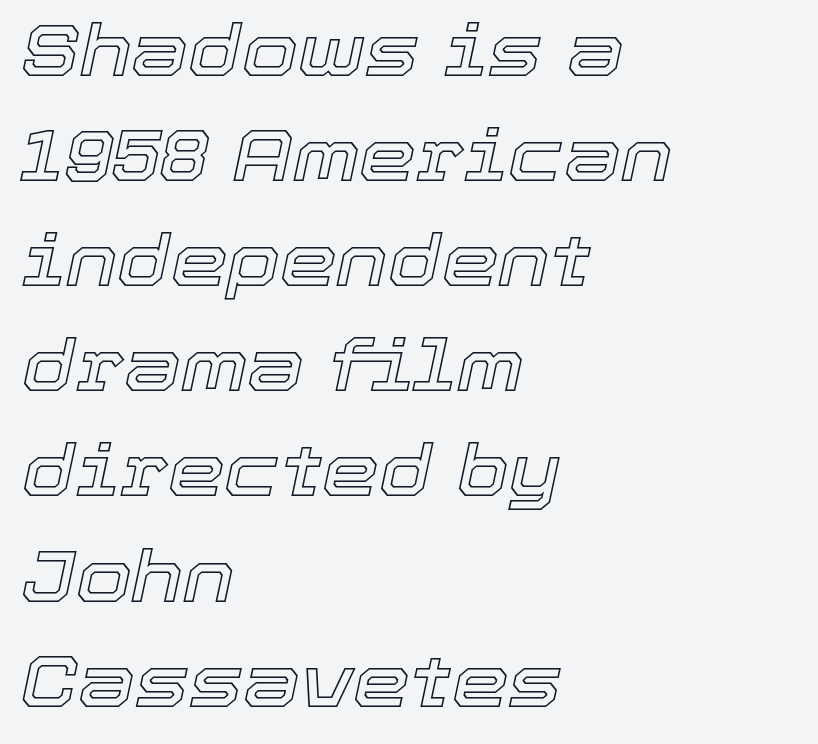
Q: Is the text italic (slanted)? A: Yes, it leans right by about 12 degrees.
Q: Is the text underlined? A: No.
Q: How is the paragraph aligned? A: Left-aligned.
Q: Is the spacing between letters normal or unusually wide? A: Normal.
Q: Is the spacing between lines tight, normal or loose? A: Normal.
Q: Width (condensed, normal, or wide)? A: Normal.
Q: x-height? A: Medium.
Q: Monospaced? A: No.
